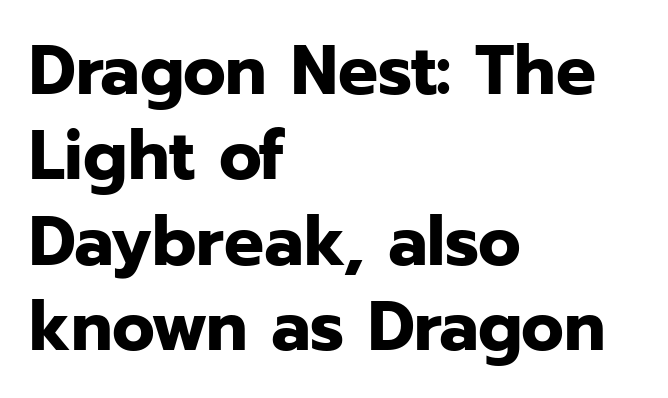
The gaps between neighbouring characters are ordinary and unremarkable. A roman cut, with each character standing at attention. Beneath every word, the page is bare. This rendering uses left alignment, leaving the right contour irregular. Each glyph is drawn with heavy, bold strokes.
